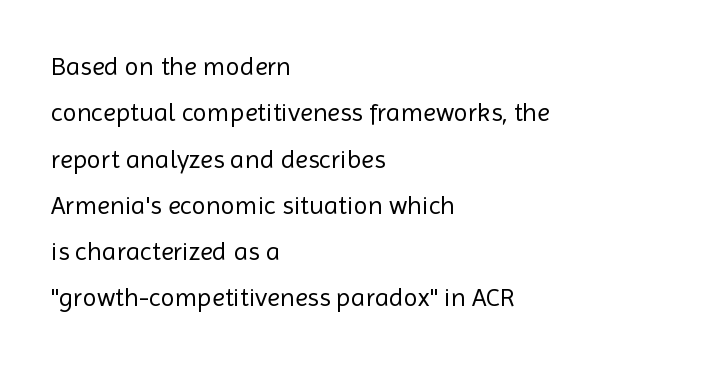
{"italic": "no", "bold": "no", "underline": "no", "align": "left", "line_spacing_ratio": 1.78, "letter_spacing": "normal", "letter_spacing_em": 0.0, "glyph_px": 26}
